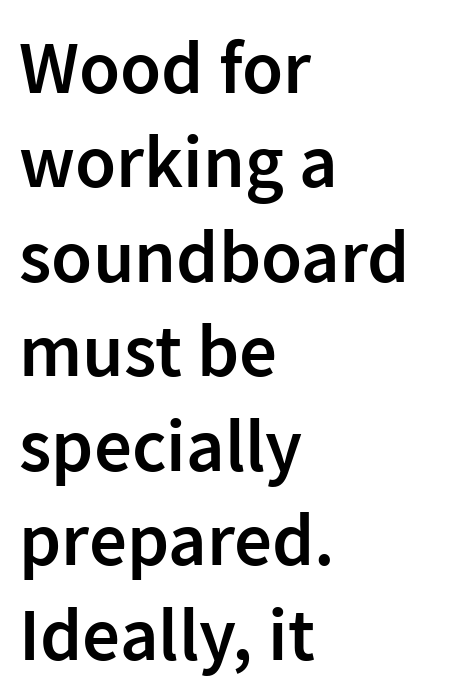
Q: Is the text bold? A: Semi-bold.
Q: Is the text italic (slanted)? A: No, it is upright.
Q: Is the typeface a serif or a sans-serif typeface? A: Sans-serif.
Q: Is the text underlined? A: No.
Q: How is the paragraph aligned? A: Left-aligned.
Q: Is the spacing between letters normal or unusually wide? A: Normal.
Q: Is the spacing between lines tight, normal or loose? A: Normal.
Q: Width (condensed, normal, or wide)? A: Normal.
Q: Stroke contrast? A: Low.
Q: x-height? A: Medium.
Q: Monospaced? A: No.
